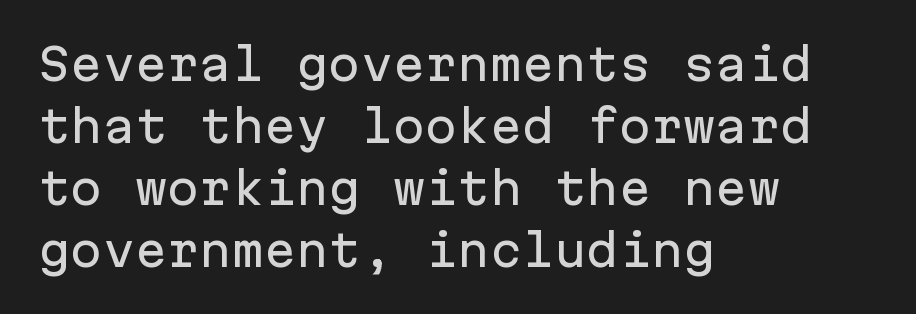
The image shows 43 px sans-serif type, upright, monospaced; set left-aligned, normal line spacing (1.44x), normal letter spacing, not underlined; low stroke contrast and a medium x-height.
